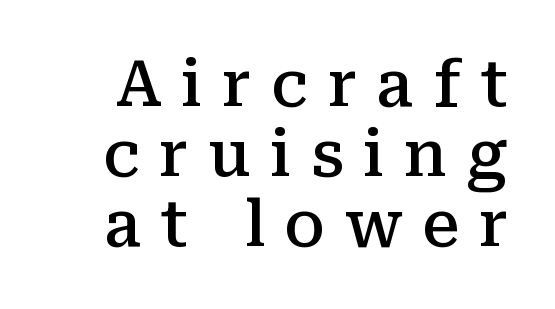
The lettering stays uniformly vertical, giving the passage a roman look. Descenders are the only things crossing below the line. These lines are rendered in a variable-pitch font. The rendering uses a small line-height, squeezing the rows. What stands out about the letter spacing? Its width — letters are far apart.
